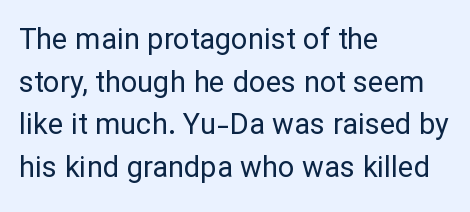
Q: Is the text bold? A: No.
Q: Is the text italic (slanted)? A: No, it is upright.
Q: Is the typeface a serif or a sans-serif typeface? A: Sans-serif.
Q: Is the text underlined? A: No.
Q: How is the paragraph aligned? A: Left-aligned.
Q: Is the spacing between letters normal or unusually wide? A: Normal.
Q: Is the spacing between lines tight, normal or loose? A: Normal.
Q: Width (condensed, normal, or wide)? A: Normal.
Q: Stroke contrast? A: Low.
Q: x-height? A: Medium.
Q: Monospaced? A: No.
